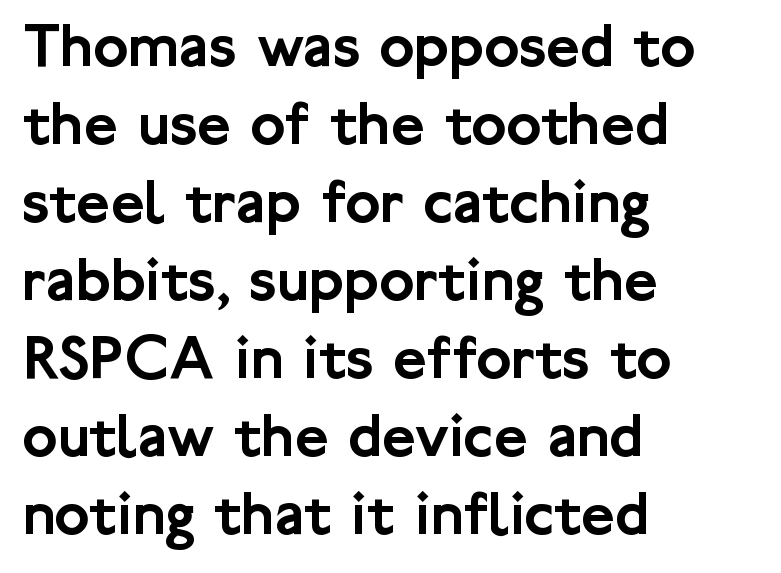
{"serif": "no", "italic": "no", "width": "normal", "stroke_contrast": "low", "x_height": "medium", "monospaced": "no", "underline": "no", "align": "left", "line_spacing_ratio": 1.2, "letter_spacing": "normal", "letter_spacing_em": 0.0, "glyph_px": 65}
